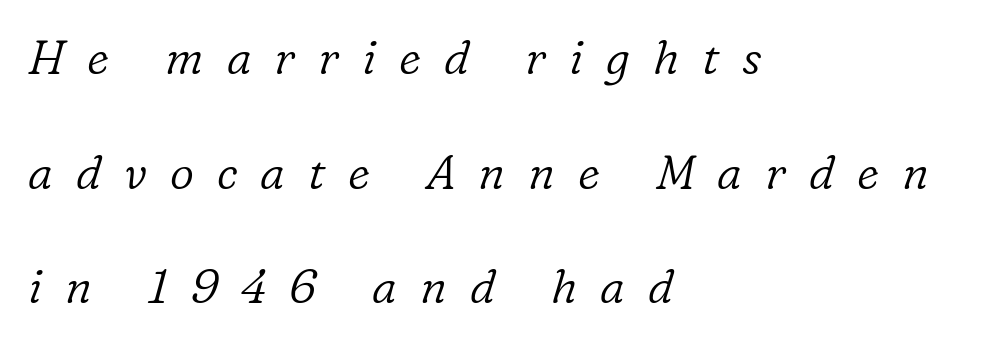
Does the leading feel generous? Absolutely, it's lavish. Spacing between characters has been opened up far beyond the box default. These lines are rendered in a variable-pitch font. Is the stroke heavy? The answer is a plain regular-or-lighter.
